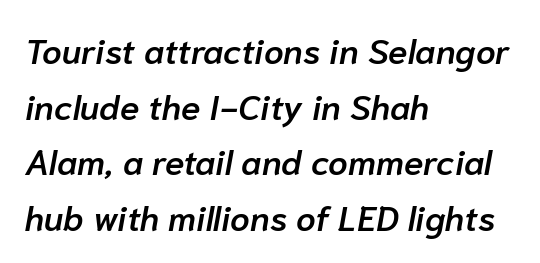
Q: Is the text bold? A: Semi-bold.
Q: Is the text italic (slanted)? A: Yes, it leans right by about 10 degrees.
Q: Is the text underlined? A: No.
Q: How is the paragraph aligned? A: Left-aligned.
Q: Is the spacing between letters normal or unusually wide? A: Normal.
Q: Is the spacing between lines tight, normal or loose? A: Normal.
Q: Width (condensed, normal, or wide)? A: Normal.
Q: Stroke contrast? A: Low.
Q: x-height? A: Medium.
Q: Monospaced? A: No.
